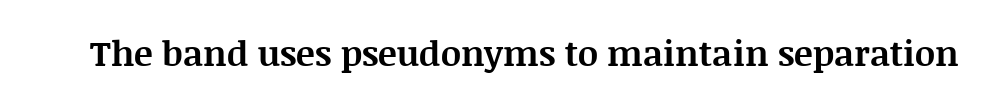
The font's upright variant was chosen for this text. A typesetter would label this face a serif. Pretty heavy lettering here — definitely bold. The type is set solid horizontally, with unmodified tracking. Is this a fixed-width face? No — the glyphs have proportional, varying widths. Descenders hang freely into open space.
